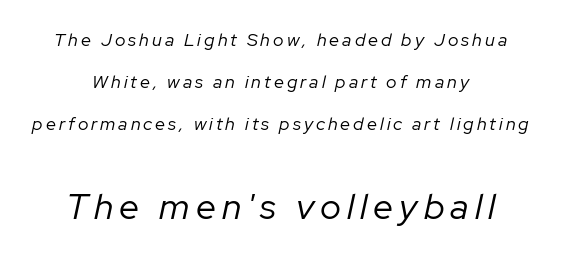
{"italic": "yes", "lean": "right", "slant_degrees": 12, "bold": "no", "weight": "regular", "width": "normal", "stroke_contrast": "low", "x_height": "medium", "monospaced": "no", "underline": "no", "align": "center", "line_spacing": "loose", "line_spacing_ratio": 2.34, "larger_block": "second", "size_ratio": 2.0, "glyph_px": 36}
